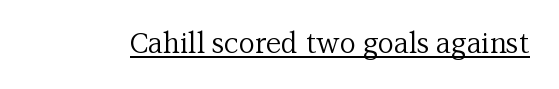
The image shows 28 px regular-weight serif type, upright; set normal letter spacing, underlined; medium stroke contrast and a medium x-height.
